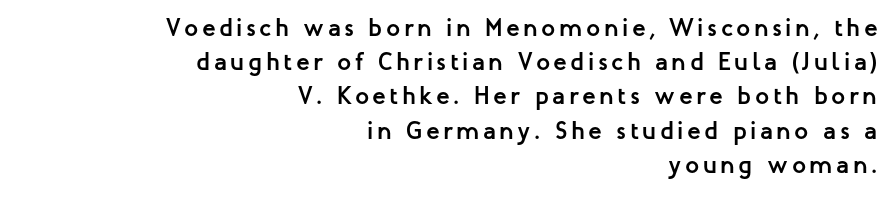
Underline: absent. The passage shown stacks its lines at a standard gap. The compositor pushed each line to the right boundary. Plenty of ink on the page — the face is bold.
